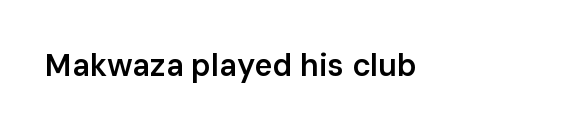
{"serif": "no", "italic": "no", "bold": "semi", "weight": "semibold", "width": "normal", "stroke_contrast": "low", "x_height": "medium", "monospaced": "no", "underline": "no", "letter_spacing": "normal", "letter_spacing_em": 0.0, "glyph_px": 31}
